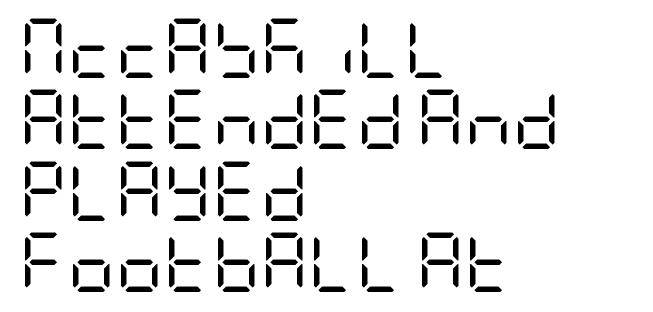
Q: Is the text bold? A: No.
Q: Is the text italic (slanted)? A: No, it is upright.
Q: Is the typeface a serif or a sans-serif typeface? A: Sans-serif.
Q: Is the text underlined? A: No.
Q: How is the paragraph aligned? A: Left-aligned.
Q: Is the spacing between letters normal or unusually wide? A: Normal.
Q: Width (condensed, normal, or wide)? A: Condensed.
Q: Stroke contrast? A: Low.
Q: x-height? A: Large.
